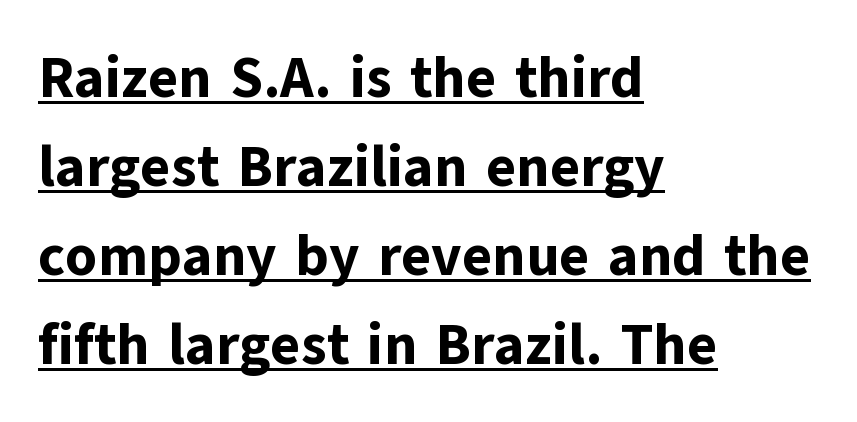
Q: Is the text bold? A: Yes.
Q: Is the text italic (slanted)? A: No, it is upright.
Q: Is the typeface a serif or a sans-serif typeface? A: Sans-serif.
Q: Is the text underlined? A: Yes.
Q: How is the paragraph aligned? A: Left-aligned.
Q: Is the spacing between letters normal or unusually wide? A: Normal.
Q: Is the spacing between lines tight, normal or loose? A: Normal.
Q: Width (condensed, normal, or wide)? A: Normal.
Q: Stroke contrast? A: Low.
Q: x-height? A: Medium.
Q: Monospaced? A: No.
